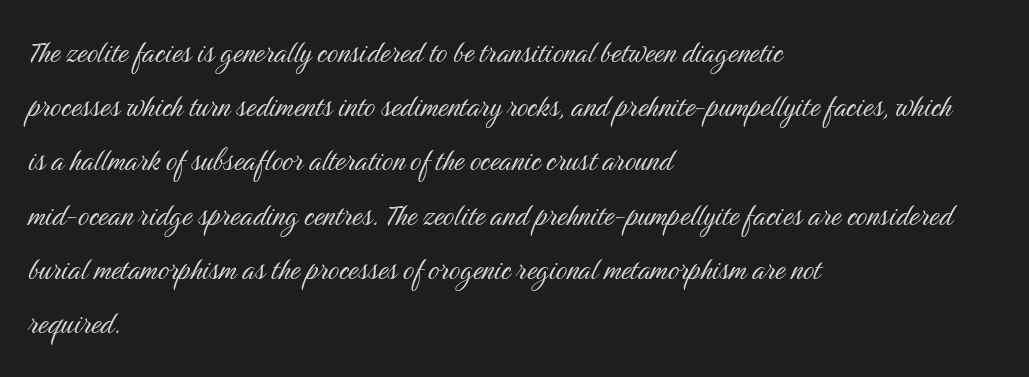
{"serif": "no", "bold": "no", "weight": "light", "width": "condensed", "stroke_contrast": "medium", "x_height": "medium", "monospaced": "no", "underline": "no", "align": "left", "line_spacing": "normal", "line_spacing_ratio": 1.55, "letter_spacing": "normal", "letter_spacing_em": 0.0, "glyph_px": 35}
